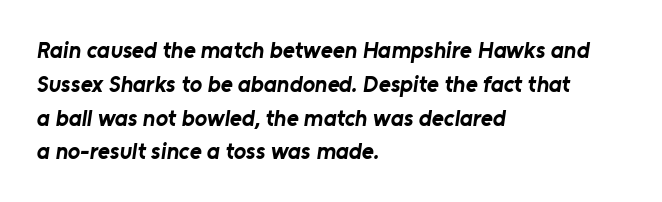
Q: Is the text bold? A: Yes.
Q: Is the text underlined? A: No.
Q: How is the paragraph aligned? A: Left-aligned.
Q: Is the spacing between letters normal or unusually wide? A: Normal.
Q: Is the spacing between lines tight, normal or loose? A: Normal.
